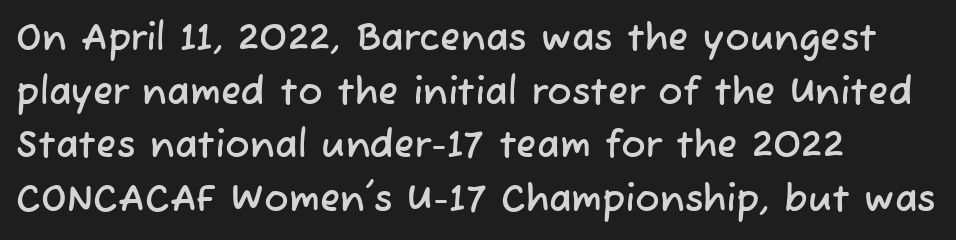
{"serif": "no", "width": "normal", "stroke_contrast": "low", "x_height": "medium", "monospaced": "no", "underline": "no", "align": "left", "line_spacing": "normal", "line_spacing_ratio": 1.45, "letter_spacing": "normal", "letter_spacing_em": 0.0, "glyph_px": 37}
